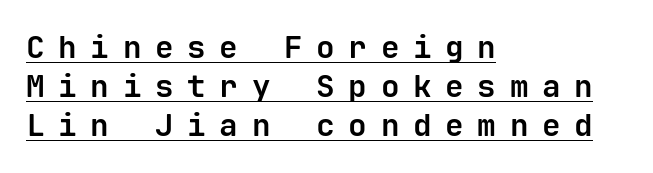
The face used here has the dense, thick strokes of a bold. Descenders here cross a horizontal rule under the line. The setting favours the left margin, as ordinary paragraphs usually do. Think of a typewriter: that constant character pitch is what you see here. What stands out about the letter spacing? Its width — letters are far apart. Vertical strokes here are truly vertical.
